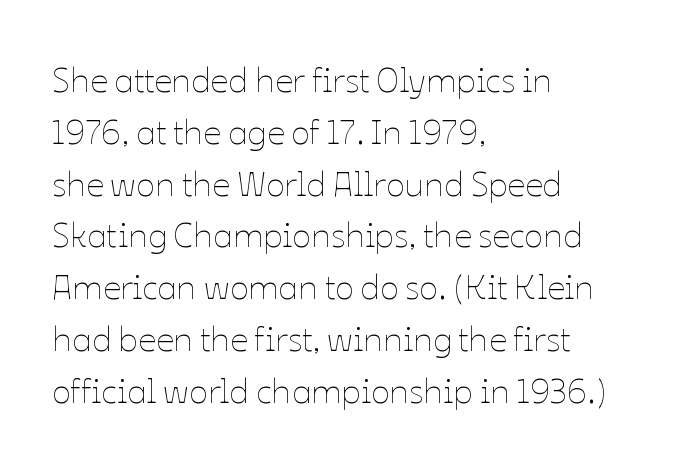
Q: Is the text bold? A: No.
Q: Is the text italic (slanted)? A: No, it is upright.
Q: Is the text underlined? A: No.
Q: How is the paragraph aligned? A: Left-aligned.
Q: Is the spacing between letters normal or unusually wide? A: Normal.
Q: Is the spacing between lines tight, normal or loose? A: Normal.
Q: Width (condensed, normal, or wide)? A: Normal.
Q: Stroke contrast? A: Low.
Q: x-height? A: Medium.
Q: Monospaced? A: No.
